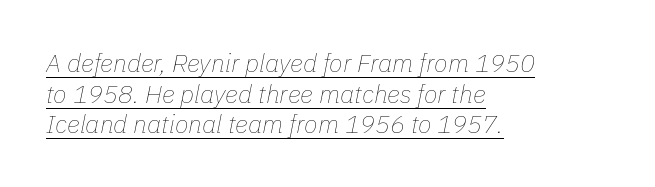
{"italic": "yes", "lean": "right", "slant_degrees": 11, "bold": "no", "underline": "yes", "align": "left", "line_spacing_ratio": 1.23, "letter_spacing": "normal", "letter_spacing_em": 0.0, "glyph_px": 25}
